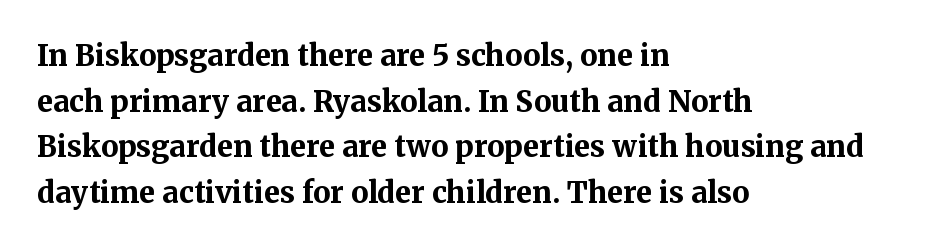
Q: Is the text bold? A: Yes.
Q: Is the text italic (slanted)? A: No, it is upright.
Q: Is the typeface a serif or a sans-serif typeface? A: Serif.
Q: Is the text underlined? A: No.
Q: How is the paragraph aligned? A: Left-aligned.
Q: Is the spacing between letters normal or unusually wide? A: Normal.
Q: Is the spacing between lines tight, normal or loose? A: Normal.
Q: Width (condensed, normal, or wide)? A: Normal.
Q: Stroke contrast? A: Medium.
Q: x-height? A: Medium.
Q: Monospaced? A: No.
